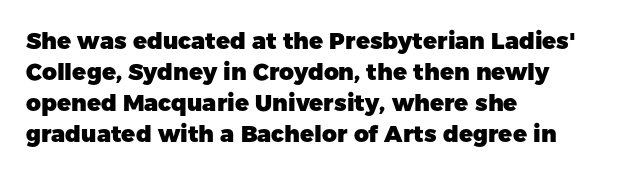
The image shows 23 px bold type, upright; set left-aligned, normal line spacing (1.35x), normal letter spacing, not underlined.
